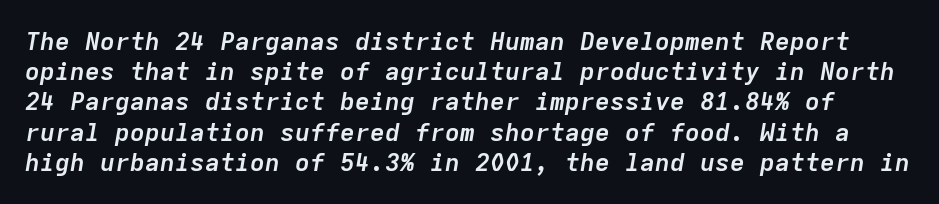
The image shows 25 px bold type, italic (leaning right); set line spacing 1.21x, normal letter spacing, not underlined.
